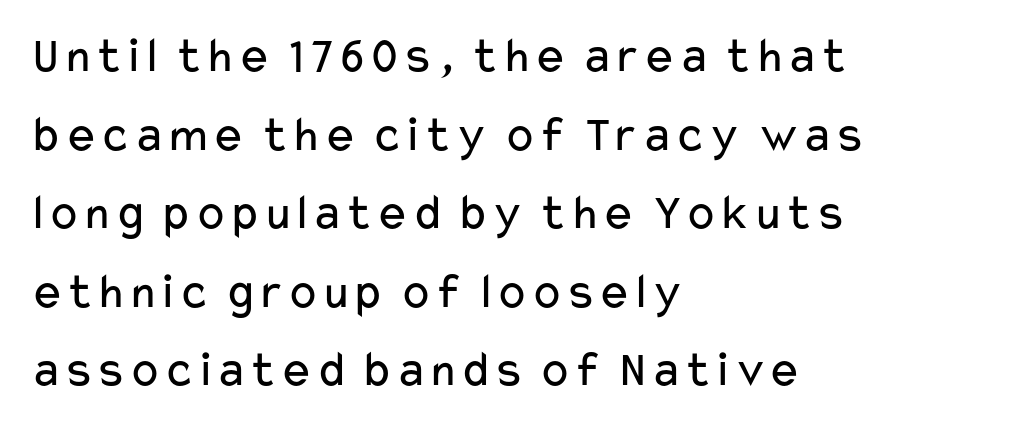
Caption: face not bold, strokes unweighted. Is the letter spacing exaggerated? No — it looks like the ordinary default. A roman cut, with each character standing at attention. Serifs: no, the terminals of the letterforms are clean. Clear beneath every line of the passage. You could not count columns in this text — the font is proportionally spaced.
